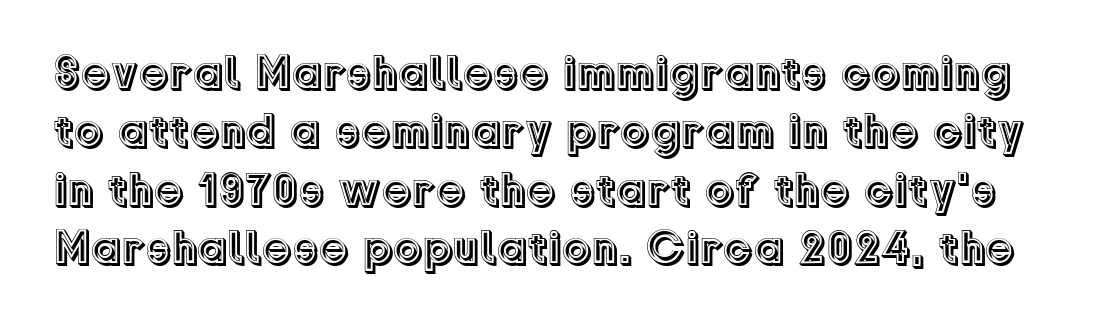
Q: Is the text italic (slanted)? A: No, it is upright.
Q: Is the text underlined? A: No.
Q: Is the spacing between letters normal or unusually wide? A: Normal.
Q: Width (condensed, normal, or wide)? A: Normal.
Q: x-height? A: Medium.
Q: Monospaced? A: No.
